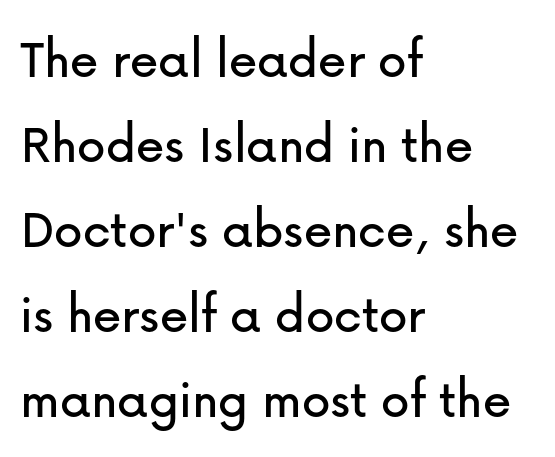
Q: Is the text italic (slanted)? A: No, it is upright.
Q: Is the typeface a serif or a sans-serif typeface? A: Sans-serif.
Q: Is the text underlined? A: No.
Q: How is the paragraph aligned? A: Left-aligned.
Q: Is the spacing between letters normal or unusually wide? A: Normal.
Q: Is the spacing between lines tight, normal or loose? A: Normal.
Q: Width (condensed, normal, or wide)? A: Normal.
Q: Stroke contrast? A: Low.
Q: x-height? A: Medium.
Q: Monospaced? A: No.
